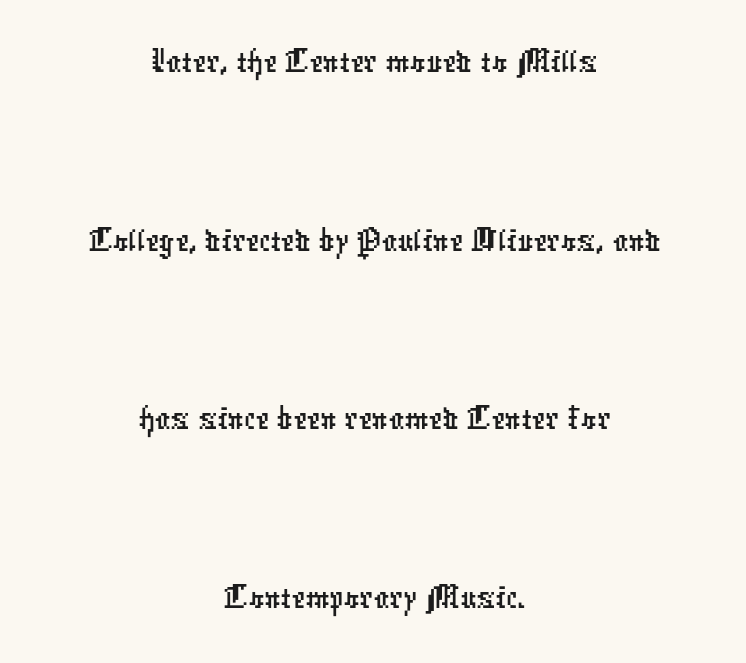
The image shows 76 px condensed sans-serif type; set centered, loose line spacing (2.35x), normal letter spacing, not underlined; low stroke contrast and a medium x-height.
